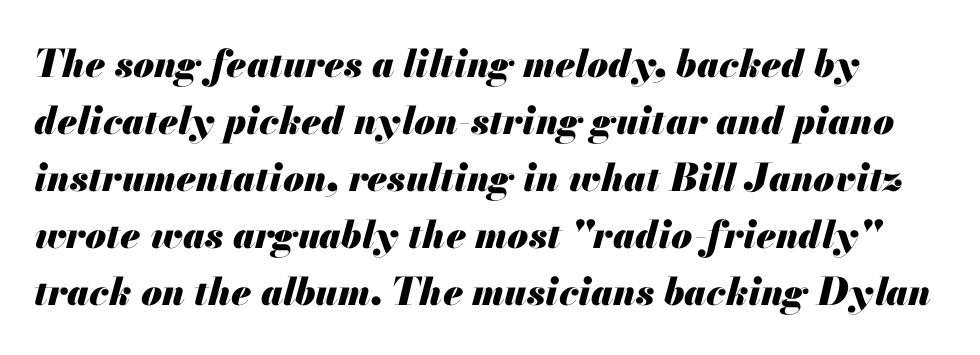
{"italic": "yes", "lean": "right", "slant_degrees": 13, "bold": "yes", "weight": "heavy", "width": "normal", "stroke_contrast": "medium", "x_height": "small", "monospaced": "no", "underline": "no", "line_spacing": "normal", "line_spacing_ratio": 1.5, "letter_spacing": "normal", "letter_spacing_em": 0.0, "glyph_px": 38}
